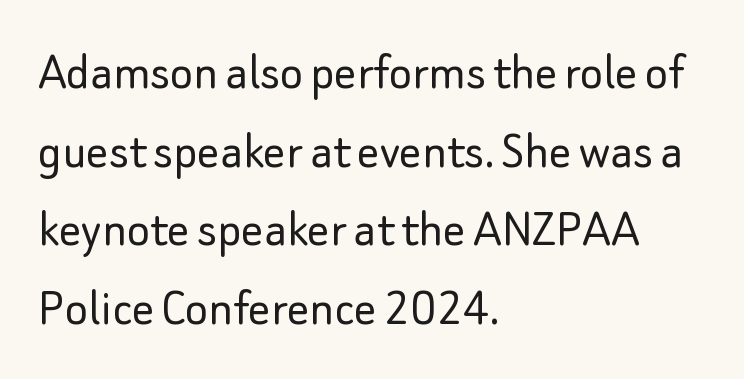
The image shows 55 px light sans-serif type, upright; set left-aligned, normal line spacing (1.43x), normal letter spacing, not underlined; low stroke contrast and a small x-height.
